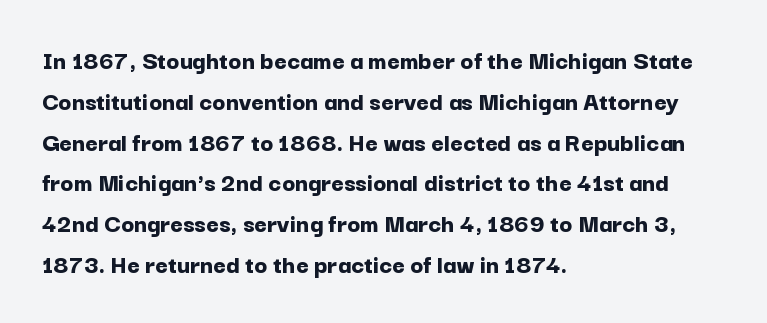
Q: Is the text bold? A: Yes.
Q: Is the text italic (slanted)? A: No, it is upright.
Q: Is the text underlined? A: No.
Q: How is the paragraph aligned? A: Left-aligned.
Q: Is the spacing between letters normal or unusually wide? A: Normal.
Q: Is the spacing between lines tight, normal or loose? A: Normal.
